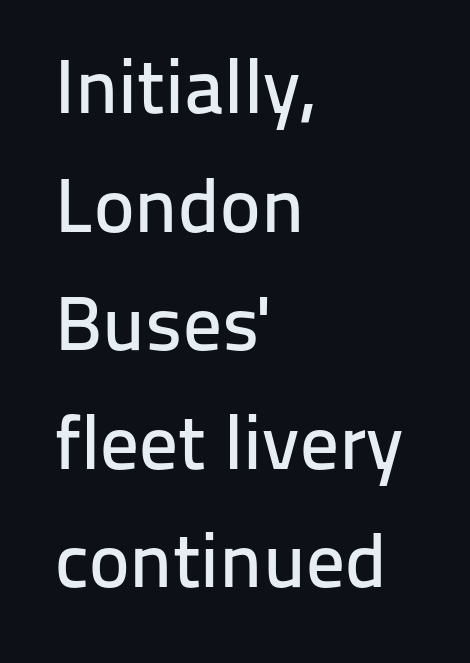
{"serif": "no", "italic": "no", "width": "normal", "stroke_contrast": "low", "x_height": "medium", "monospaced": "no", "underline": "no", "align": "left", "line_spacing": "normal", "line_spacing_ratio": 1.54, "letter_spacing": "normal", "letter_spacing_em": 0.0, "glyph_px": 77}
